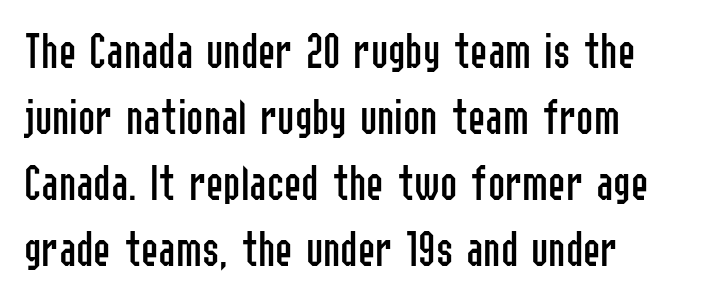
Anything drawn beneath the words? Only blank space. Every stem runs plumb, perpendicular to the baseline. You could not count columns in this text — the font is proportionally spaced. These lines sit exactly where default settings would place them.
